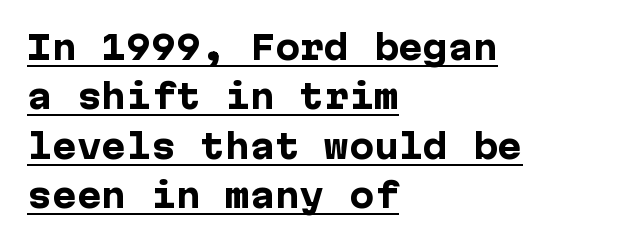
The typography opts for an upright posture over an oblique one. Vertical spacing — default. If you drew a ruler down the left edge, every line would touch it. Characters follow at the spacing the type designer built in. Beneath each row of characters lies a ruled line. Strokes here are thick enough to call this a true bold.
